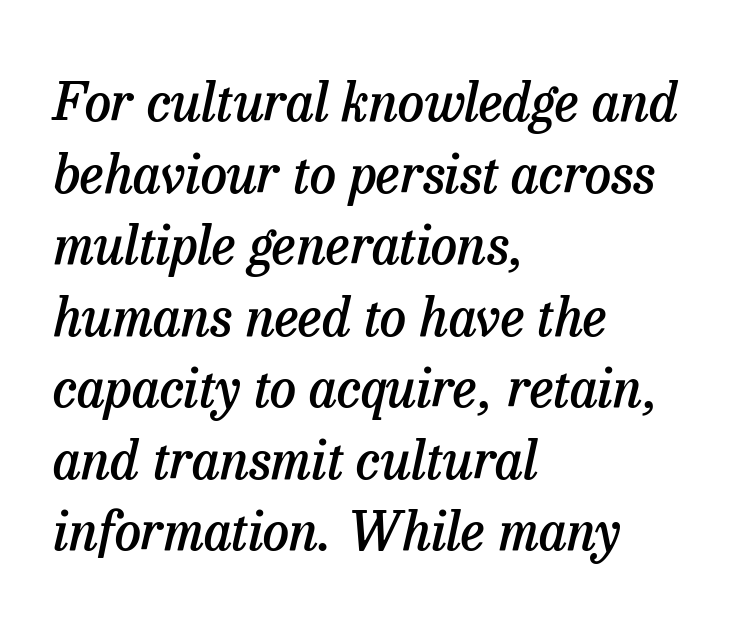
Alignment: flush left. In terms of posture, this sample is oblique. A normal amount of white space separates one row of letters from the next. The letters carry serifs — small finishing strokes at the ends of their stems. The font is running at a semibold setting, under full bold. The passage shown has conventional tracking throughout.
